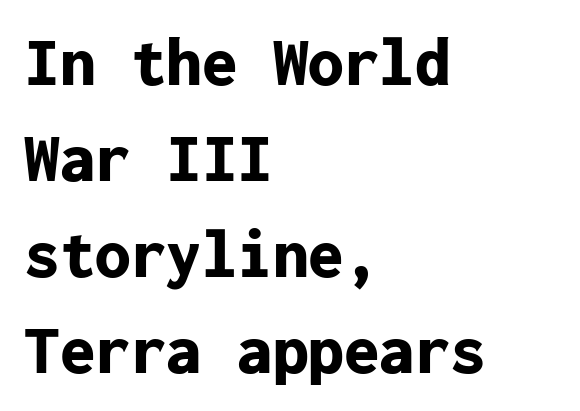
{"serif": "no", "italic": "no", "bold": "yes", "weight": "bold", "width": "normal", "stroke_contrast": "low", "x_height": "medium", "monospaced": "yes", "underline": "no", "align": "left", "line_spacing": "normal", "line_spacing_ratio": 1.35, "letter_spacing": "normal", "letter_spacing_em": 0.0, "glyph_px": 71}
